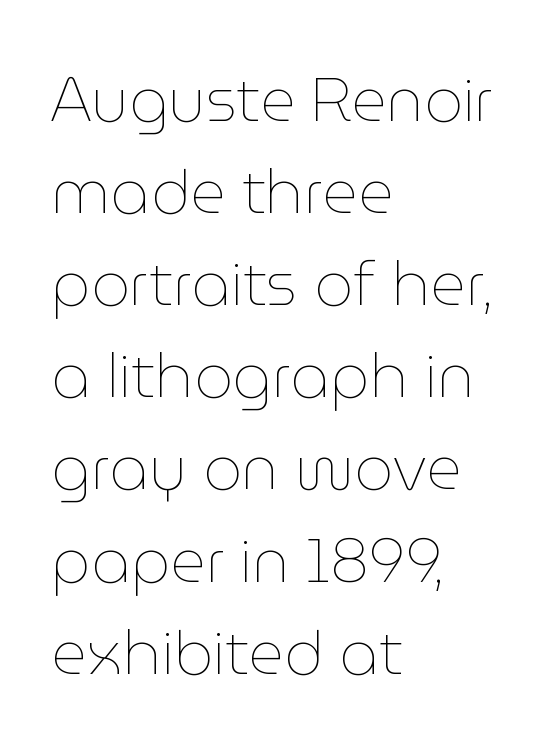
You could call the tracking neutral — neither tight nor loose. Unlike italic type, these characters show no tilt at all. The ragged edge is on the right, which tells us the setting is flush left. Here the designer chose a conventional face with non-uniform glyph widths. Letters have the restrained weight of plain body copy at most. The space directly below the letters is spotless.
